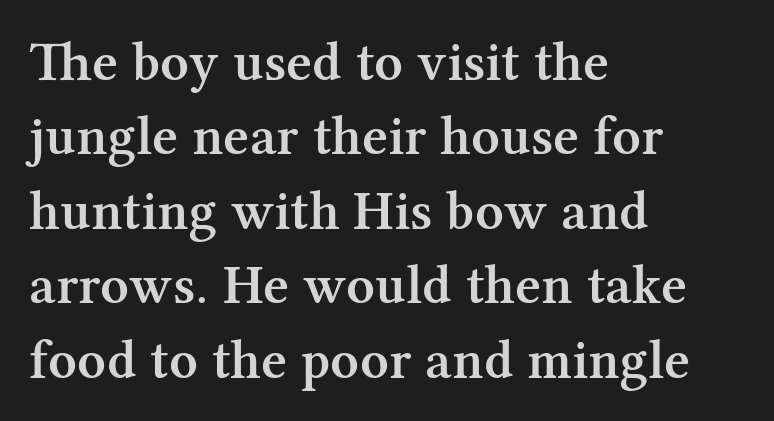
The tracking reads as untouched default to a designer's eye. Classification — serif. Summary of weight: moderately heavy, a semibold. The setting favours the left margin, as ordinary paragraphs usually do. Think of a printed novel: that variable character pitch is what you see here.
